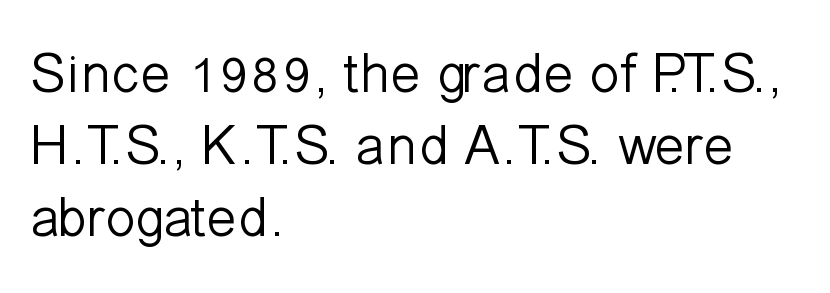
{"serif": "no", "italic": "no", "bold": "no", "weight": "light", "width": "normal", "stroke_contrast": "low", "x_height": "medium", "monospaced": "no", "underline": "no", "align": "left", "line_spacing": "normal", "line_spacing_ratio": 1.26, "letter_spacing": "normal", "letter_spacing_em": 0.0, "glyph_px": 57}
